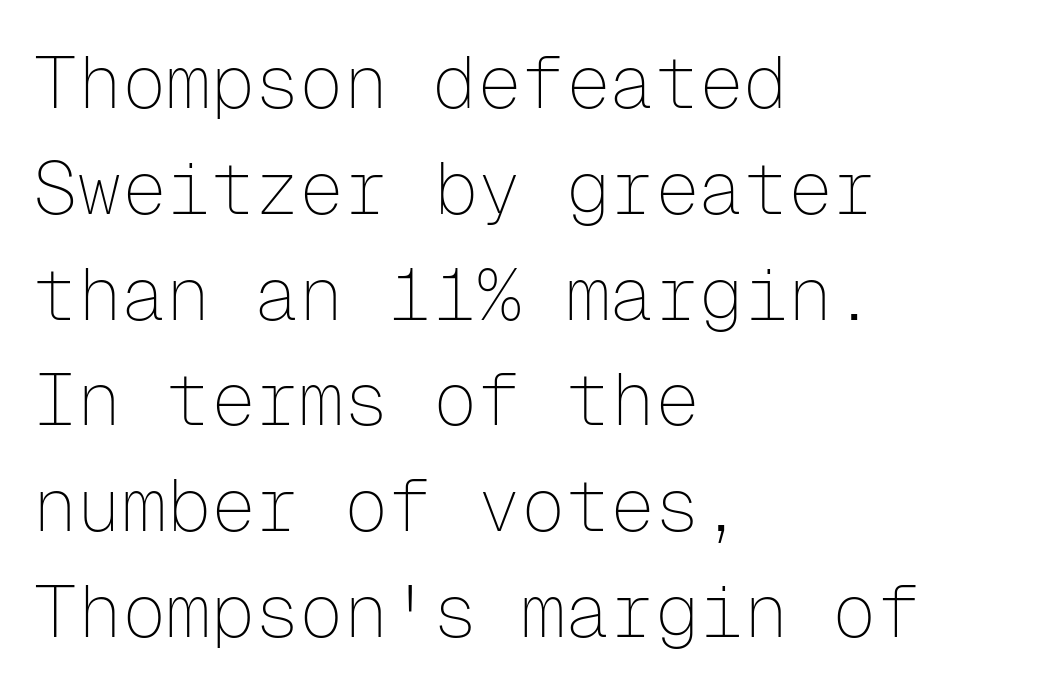
Q: Is the text bold? A: No.
Q: Is the text italic (slanted)? A: No, it is upright.
Q: Is the typeface a serif or a sans-serif typeface? A: Sans-serif.
Q: Is the text underlined? A: No.
Q: How is the paragraph aligned? A: Left-aligned.
Q: Is the spacing between letters normal or unusually wide? A: Normal.
Q: Is the spacing between lines tight, normal or loose? A: Normal.
Q: Width (condensed, normal, or wide)? A: Normal.
Q: Stroke contrast? A: Low.
Q: x-height? A: Medium.
Q: Monospaced? A: Yes.
